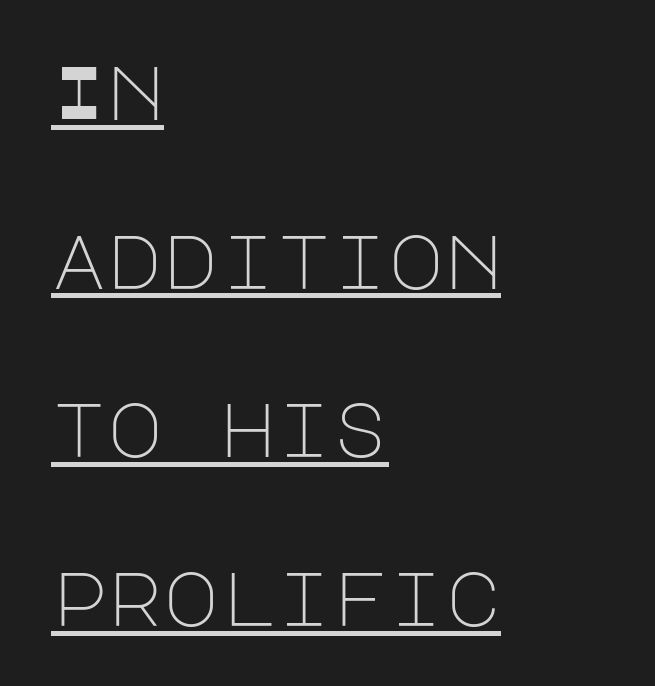
{"serif": "no", "italic": "no", "bold": "no", "weight": "light", "width": "normal", "stroke_contrast": "low", "x_height": "large", "underline": "yes", "align": "left", "line_spacing": "loose", "line_spacing_ratio": 2.22, "letter_spacing": "normal", "letter_spacing_em": 0.0, "glyph_px": 76}
